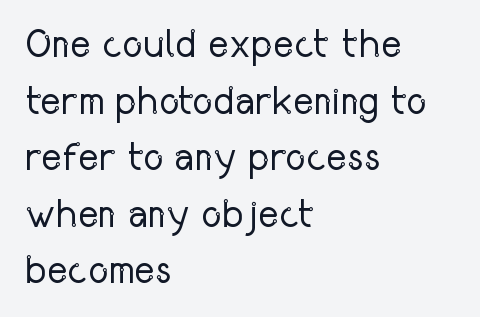
{"serif": "no", "italic": "no", "bold": "no", "weight": "regular", "width": "condensed", "stroke_contrast": "low", "x_height": "medium", "monospaced": "no", "underline": "no", "align": "left", "line_spacing": "normal", "line_spacing_ratio": 1.45, "letter_spacing": "normal", "letter_spacing_em": 0.0, "glyph_px": 39}
